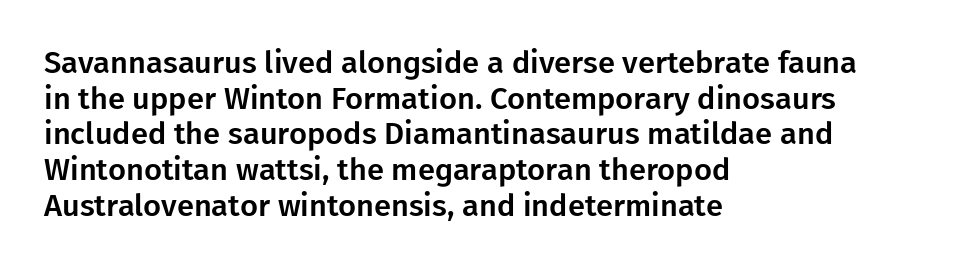
The image shows 31 px sans-serif type, upright; set left-aligned, tight line spacing (1.15x), normal letter spacing, not underlined; low stroke contrast and a medium x-height.
